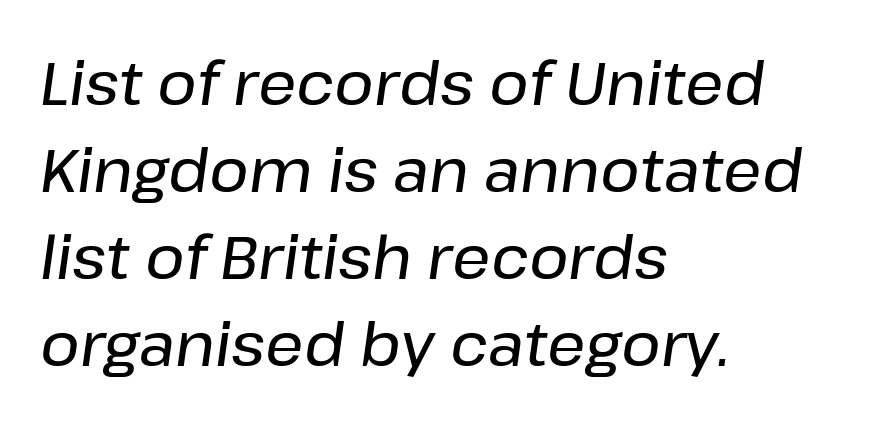
Q: Is the text italic (slanted)? A: Yes, it leans right by about 8 degrees.
Q: Is the text underlined? A: No.
Q: How is the paragraph aligned? A: Left-aligned.
Q: Is the spacing between letters normal or unusually wide? A: Normal.
Q: Is the spacing between lines tight, normal or loose? A: Normal.
Q: Width (condensed, normal, or wide)? A: Normal.
Q: Stroke contrast? A: Low.
Q: x-height? A: Medium.
Q: Monospaced? A: No.
